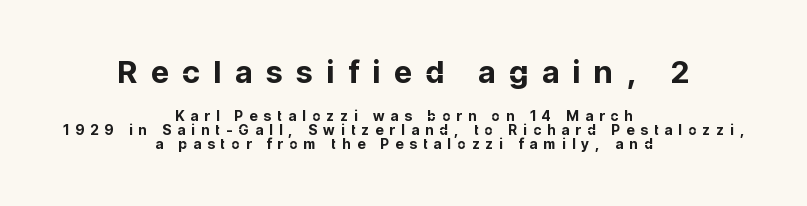
Q: Is the text bold? A: Yes.
Q: Is the text italic (slanted)? A: No, it is upright.
Q: Is the typeface a serif or a sans-serif typeface? A: Sans-serif.
Q: Is the text underlined? A: No.
Q: How is the paragraph aligned? A: Centered.
Q: Is the spacing between letters normal or unusually wide? A: Unusually wide.
Q: Is the spacing between lines tight, normal or loose? A: Tight.
Q: Which block of text is set in a larger size, the first (top) or the second (bottom)? A: The first (top) one.
Q: Width (condensed, normal, or wide)? A: Normal.
Q: Stroke contrast? A: Low.
Q: x-height? A: Medium.
Q: Monospaced? A: No.
